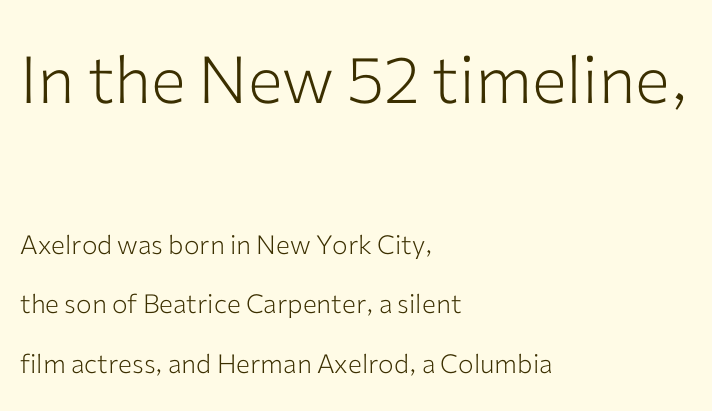
{"serif": "no", "italic": "no", "bold": "no", "weight": "light", "width": "normal", "stroke_contrast": "low", "x_height": "medium", "monospaced": "no", "underline": "no", "align": "left", "line_spacing": "loose", "line_spacing_ratio": 2.29, "letter_spacing": "normal", "letter_spacing_em": 0.0, "larger_block": "first", "size_ratio": 2.5, "glyph_px": 65}
